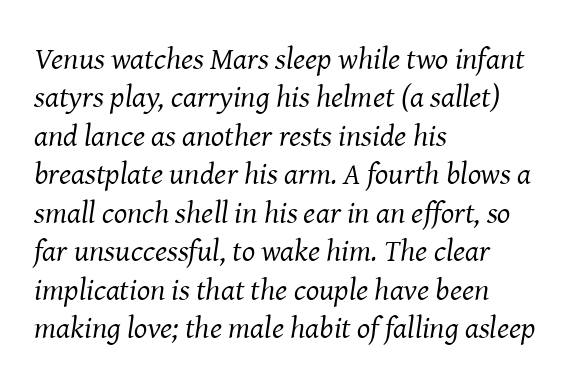
{"serif": "yes", "italic": "yes", "lean": "right", "slant_degrees": 8, "bold": "no", "weight": "regular", "width": "normal", "stroke_contrast": "medium", "x_height": "medium", "monospaced": "no", "underline": "no", "align": "left", "line_spacing_ratio": 1.24, "letter_spacing": "normal", "letter_spacing_em": 0.0, "glyph_px": 31}
